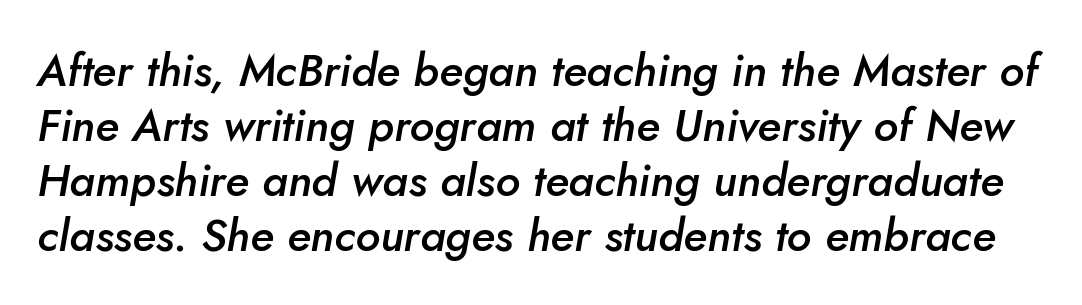
Q: Is the text bold? A: Semi-bold.
Q: Is the text italic (slanted)? A: Yes, it leans right by about 10 degrees.
Q: Is the text underlined? A: No.
Q: Is the spacing between letters normal or unusually wide? A: Normal.
Q: Width (condensed, normal, or wide)? A: Normal.
Q: Stroke contrast? A: Low.
Q: x-height? A: Small.
Q: Monospaced? A: No.
